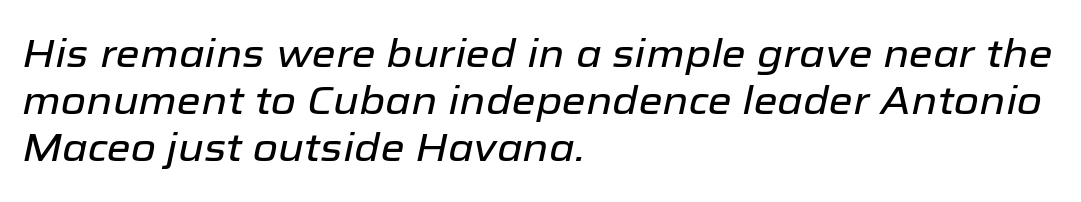
Words appear dense and cohesive because spacing is normal. The glyphs are unaccompanied by any horizontal stroke below them. This is oblique type, the kind used for emphasis or titles. Spacing verdict: proportional, widths tailored to each character. Horizontal alignment here is leftward, the default for most running prose.
